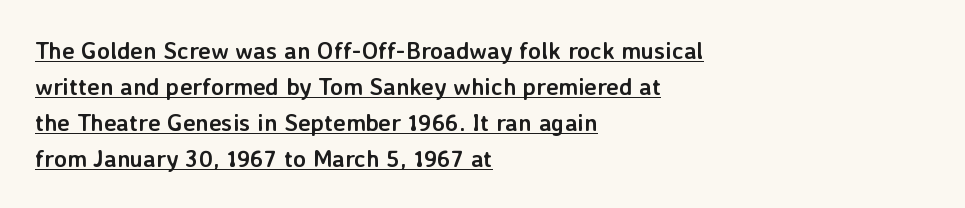
Q: Is the text bold? A: Yes.
Q: Is the text italic (slanted)? A: No, it is upright.
Q: Is the text underlined? A: Yes.
Q: How is the paragraph aligned? A: Left-aligned.
Q: Is the spacing between letters normal or unusually wide? A: Normal.
Q: Is the spacing between lines tight, normal or loose? A: Normal.
